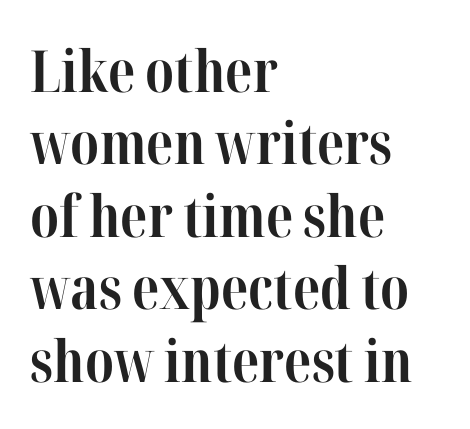
{"serif": "yes", "italic": "no", "bold": "yes", "weight": "bold", "width": "condensed", "stroke_contrast": "high", "x_height": "medium", "monospaced": "no", "underline": "no", "align": "left", "line_spacing": "normal", "line_spacing_ratio": 1.25, "letter_spacing": "normal", "letter_spacing_em": 0.0, "glyph_px": 58}
